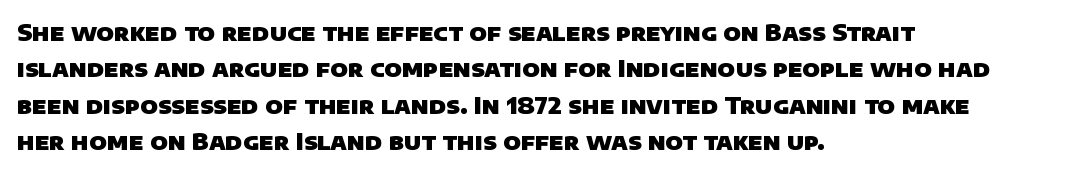
Q: Is the text bold? A: Yes.
Q: Is the text underlined? A: No.
Q: How is the paragraph aligned? A: Left-aligned.
Q: Is the spacing between letters normal or unusually wide? A: Normal.
Q: Is the spacing between lines tight, normal or loose? A: Normal.
